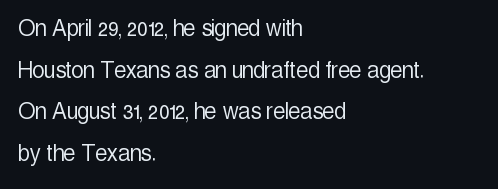
{"italic": "no", "bold": "no", "underline": "no", "align": "left", "line_spacing": "normal", "line_spacing_ratio": 1.54, "letter_spacing": "normal", "letter_spacing_em": 0.0, "glyph_px": 27}
